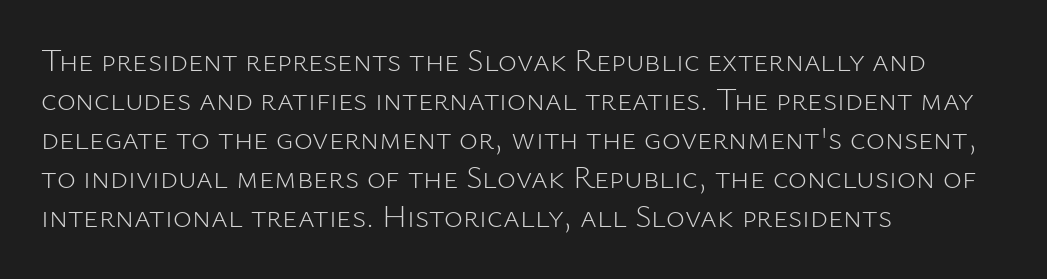
{"serif": "no", "italic": "no", "bold": "no", "weight": "light", "width": "normal", "stroke_contrast": "low", "x_height": "medium", "monospaced": "no", "underline": "no", "align": "left", "line_spacing_ratio": 1.22, "letter_spacing": "normal", "letter_spacing_em": 0.0, "glyph_px": 32}
